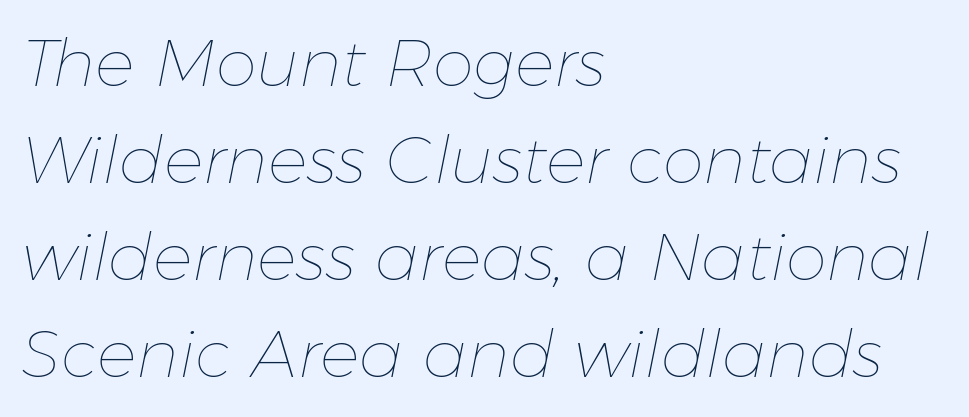
Notice how the passage keeps a crisp vertical edge on the left only. Whoever set this chose a conventional vertical rhythm. Weight: not bold — regular or lighter. Is the type slanted? Yes — the strokes lean at a clear angle. Underlining? Definitely not there. Varying glyph widths throughout — classic text-font behaviour.
